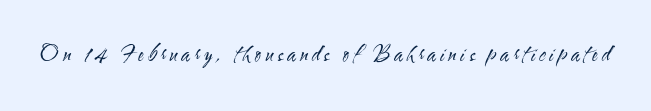
Q: Is the text bold? A: No.
Q: Is the text italic (slanted)? A: Yes.
Q: Is the text underlined? A: No.
Q: Is the spacing between letters normal or unusually wide? A: Unusually wide.
